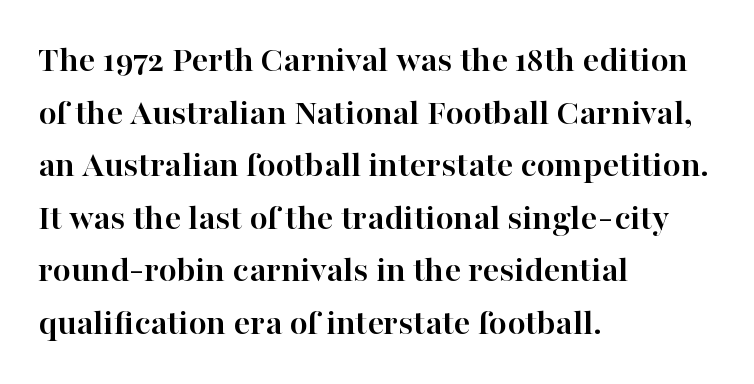
{"serif": "yes", "italic": "no", "bold": "yes", "weight": "semibold", "width": "normal", "stroke_contrast": "high", "x_height": "medium", "monospaced": "no", "underline": "no", "align": "left", "line_spacing": "normal", "line_spacing_ratio": 1.42, "letter_spacing": "normal", "letter_spacing_em": 0.0, "glyph_px": 37}
